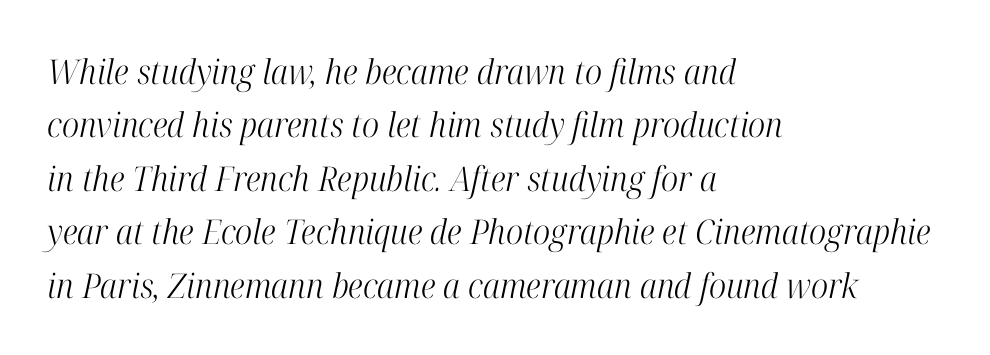
The image shows 34 px light, condensed serif type, italic (leaning right); set left-aligned, normal line spacing (1.57x), normal letter spacing, not underlined; high stroke contrast and a medium x-height.
